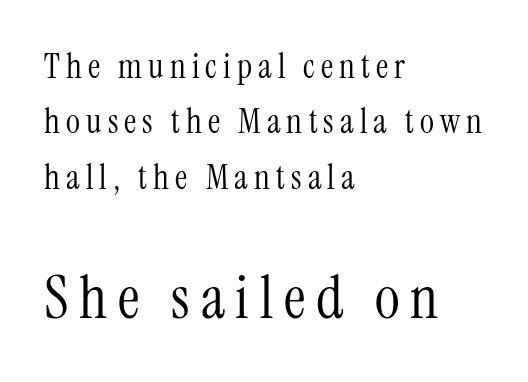
Q: Is the text bold? A: No.
Q: Is the text italic (slanted)? A: No, it is upright.
Q: Is the typeface a serif or a sans-serif typeface? A: Serif.
Q: Is the text underlined? A: No.
Q: How is the paragraph aligned? A: Left-aligned.
Q: Is the spacing between lines tight, normal or loose? A: Normal.
Q: Which block of text is set in a larger size, the first (top) or the second (bottom)? A: The second (bottom) one.
Q: Width (condensed, normal, or wide)? A: Condensed.
Q: Stroke contrast? A: Medium.
Q: x-height? A: Medium.
Q: Monospaced? A: No.
